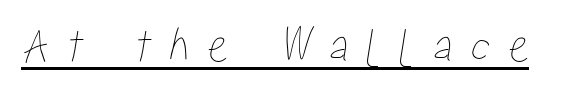
{"width": "condensed", "stroke_contrast": "low", "x_height": "medium", "monospaced": "no", "underline": "yes", "letter_spacing": "wide", "letter_spacing_em": 0.34, "glyph_px": 50}
